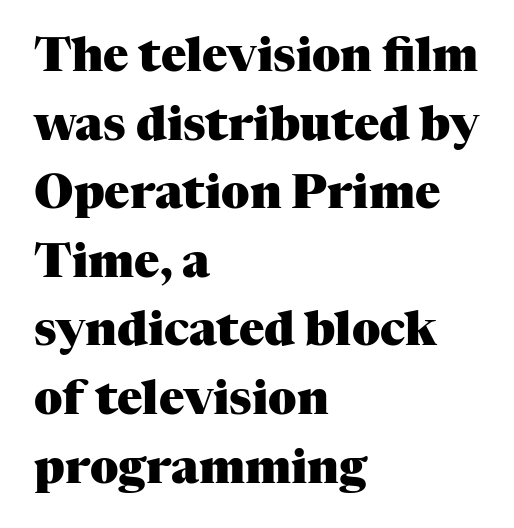
{"serif": "yes", "italic": "no", "bold": "yes", "weight": "heavy", "width": "normal", "stroke_contrast": "medium", "x_height": "medium", "monospaced": "no", "underline": "no", "align": "left", "line_spacing": "normal", "line_spacing_ratio": 1.46, "letter_spacing": "normal", "letter_spacing_em": 0.0, "glyph_px": 47}
